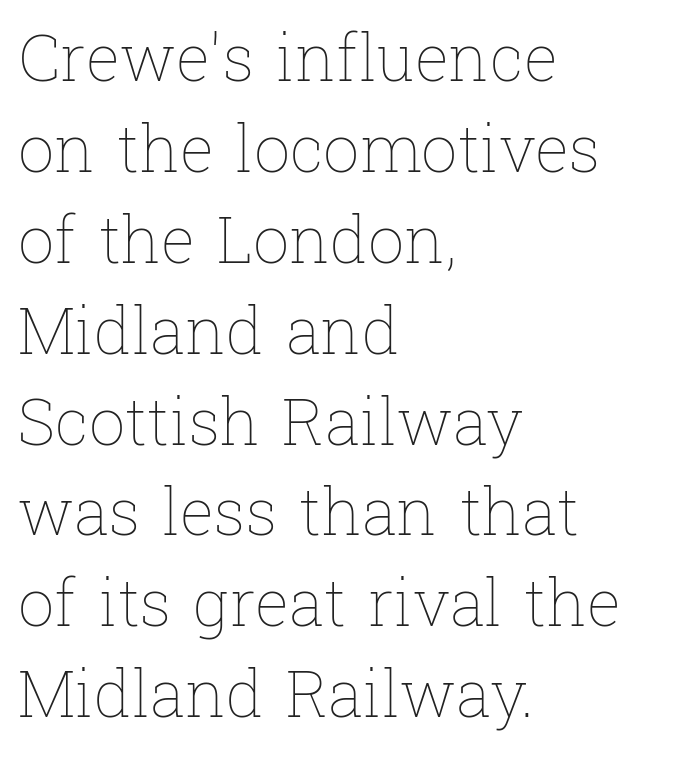
A typesetter would call this zero additional tracking. A normal amount of white space separates one row of letters from the next. Each row of text sits above clean, open space. The type sits square on the baseline with zero lean. Spacing verdict: proportional, widths tailored to each character.
